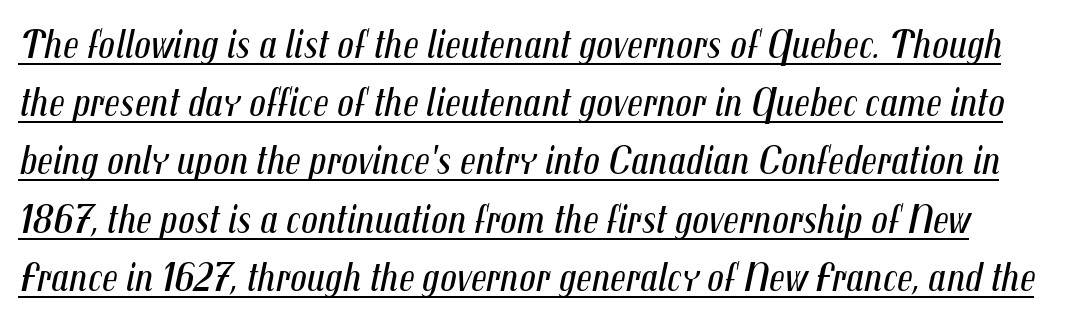
Q: Is the text bold? A: No.
Q: Is the text italic (slanted)? A: Yes, it leans right by about 12 degrees.
Q: Is the text underlined? A: Yes.
Q: Is the spacing between letters normal or unusually wide? A: Normal.
Q: Is the spacing between lines tight, normal or loose? A: Normal.
Q: Width (condensed, normal, or wide)? A: Condensed.
Q: Stroke contrast? A: Medium.
Q: x-height? A: Medium.
Q: Monospaced? A: No.
